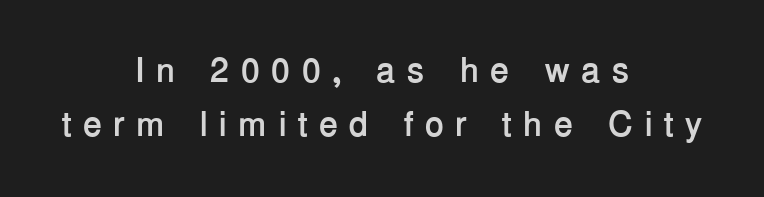
The letters are spread apart with noticeably loose tracking. Serif or sans? Sans — the stroke terminals are bare. These lines stack symmetrically, like a column narrowing and widening about its center. Vertically, the passage feels balanced, rows spaced as you'd expect.
